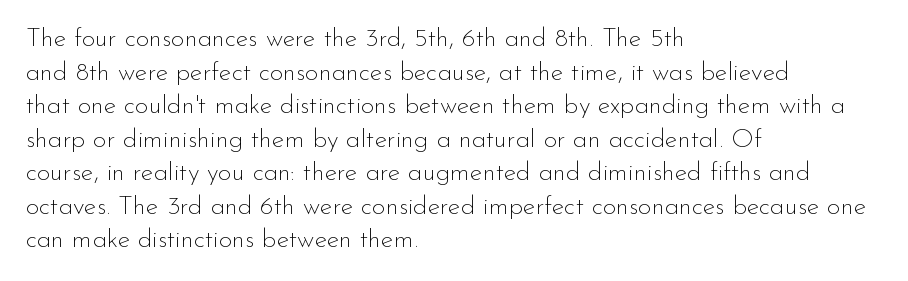
The image shows 26 px text type, upright; set left-aligned, normal line spacing (1.29x), normal letter spacing, not underlined.
